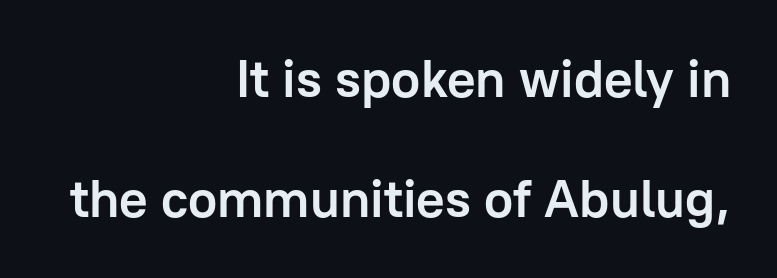
{"serif": "no", "italic": "no", "bold": "yes", "weight": "semibold", "width": "normal", "stroke_contrast": "low", "x_height": "medium", "monospaced": "no", "underline": "no", "align": "right", "line_spacing": "loose", "line_spacing_ratio": 2.27, "letter_spacing": "normal", "letter_spacing_em": 0.0, "glyph_px": 53}
